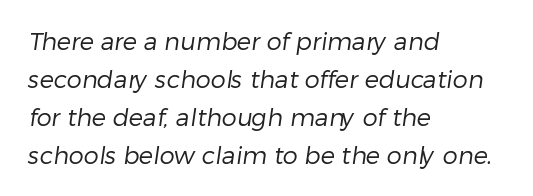
The image shows 24 px text type; set left-aligned, normal line spacing (1.58x), normal letter spacing, not underlined.
